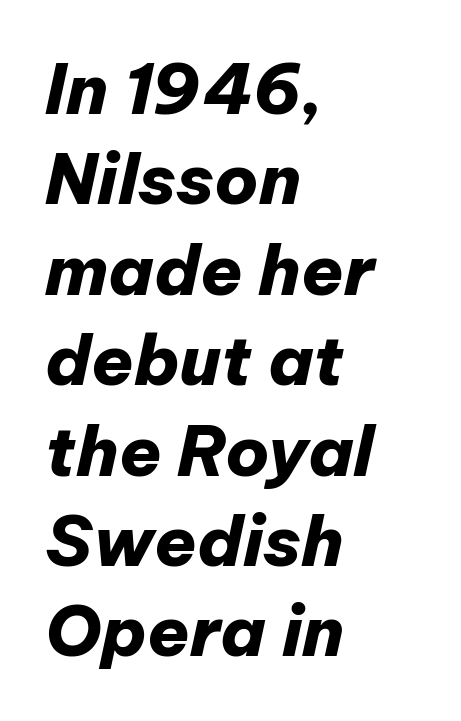
Letters rest on an invisible, unmarked baseline. Would a proofreader flag this as italicized? Yes. Letter spacing: default. The paragraph has a hard left edge and a soft right edge.
